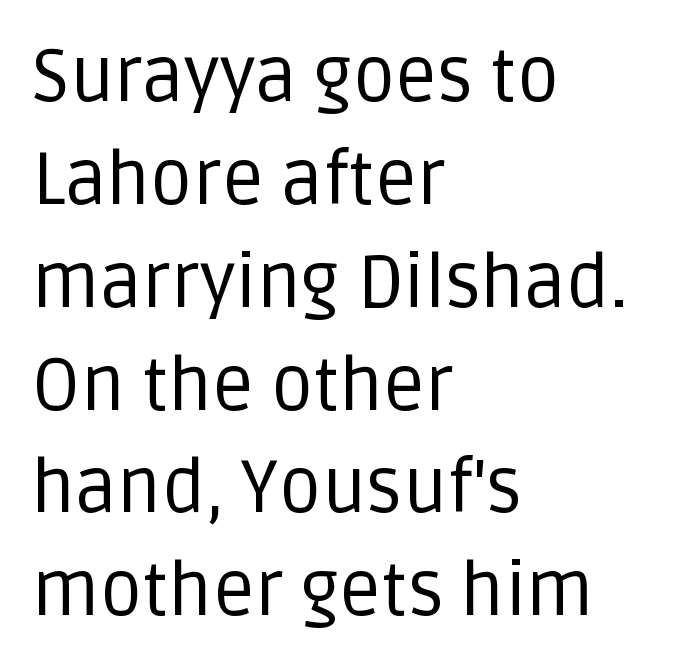
{"serif": "no", "italic": "no", "bold": "no", "weight": "regular", "width": "normal", "stroke_contrast": "low", "x_height": "large", "monospaced": "no", "underline": "no", "align": "left", "line_spacing": "normal", "line_spacing_ratio": 1.39, "letter_spacing": "normal", "letter_spacing_em": 0.0, "glyph_px": 74}
